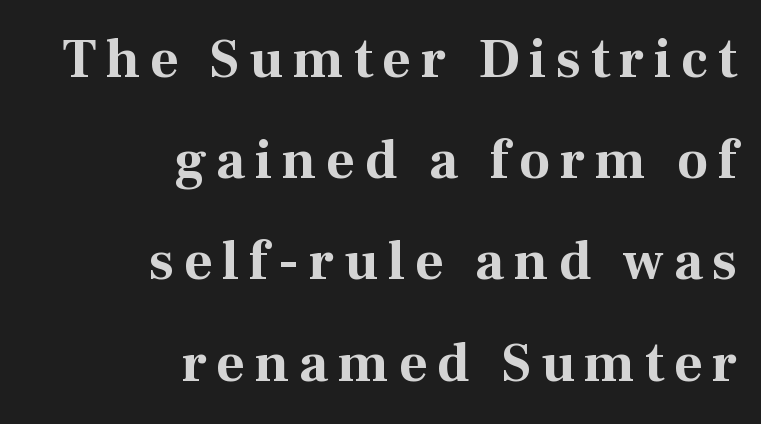
The image shows 55 px bold serif type, upright; set right-aligned, line spacing 1.84x, not underlined; medium stroke contrast and a medium x-height.
